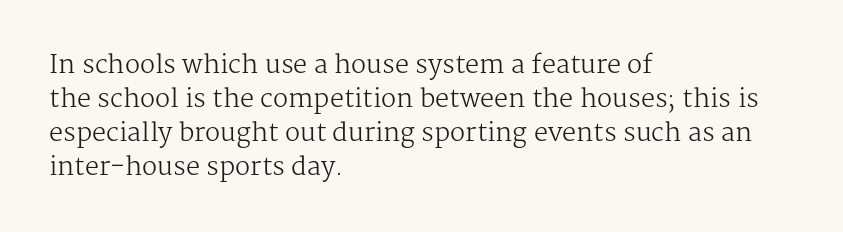
The image shows 25 px text type, upright; set left-aligned, normal line spacing (1.36x), normal letter spacing, not underlined.
